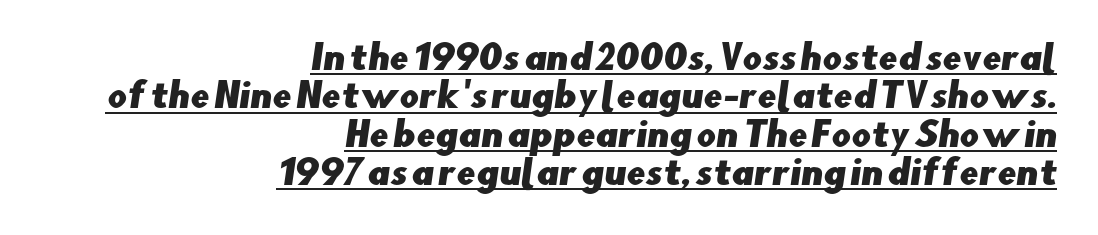
Q: Is the typeface a serif or a sans-serif typeface? A: Sans-serif.
Q: Is the text underlined? A: Yes.
Q: How is the paragraph aligned? A: Right-aligned.
Q: Is the spacing between letters normal or unusually wide? A: Normal.
Q: Is the spacing between lines tight, normal or loose? A: Tight.
Q: Width (condensed, normal, or wide)? A: Normal.
Q: Stroke contrast? A: Low.
Q: x-height? A: Small.
Q: Monospaced? A: No.
